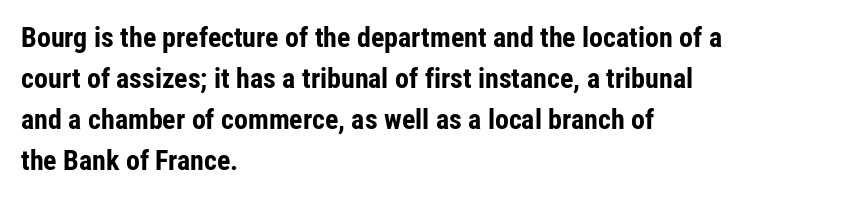
Q: Is the text bold? A: Yes.
Q: Is the text italic (slanted)? A: No, it is upright.
Q: Is the typeface a serif or a sans-serif typeface? A: Sans-serif.
Q: Is the text underlined? A: No.
Q: How is the paragraph aligned? A: Left-aligned.
Q: Is the spacing between letters normal or unusually wide? A: Normal.
Q: Is the spacing between lines tight, normal or loose? A: Normal.
Q: Width (condensed, normal, or wide)? A: Condensed.
Q: Stroke contrast? A: Low.
Q: x-height? A: Medium.
Q: Monospaced? A: No.
